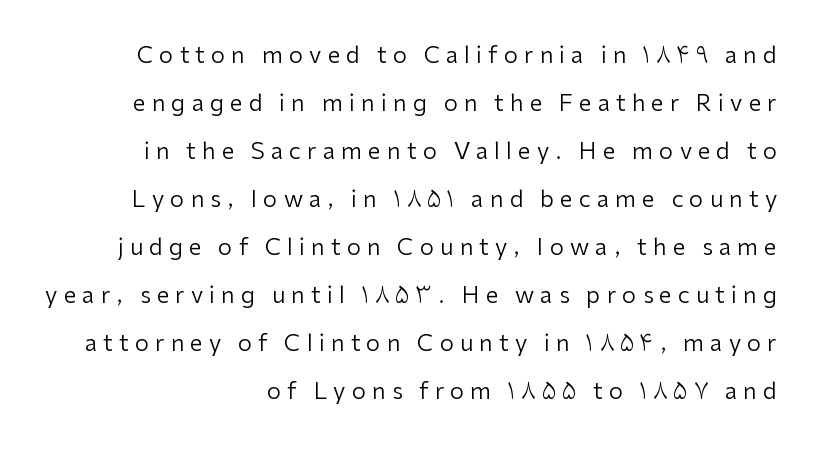
Descenders hang freely into open space. The rendering uses a large line-height, opening up the rows. The specimen reads as upright at a glance. The setting favours the right margin, as signatures and pull-quotes sometimes do. Weight: in the light-to-regular range. The tracking jumps out immediately: characters are airy and widely separated.
